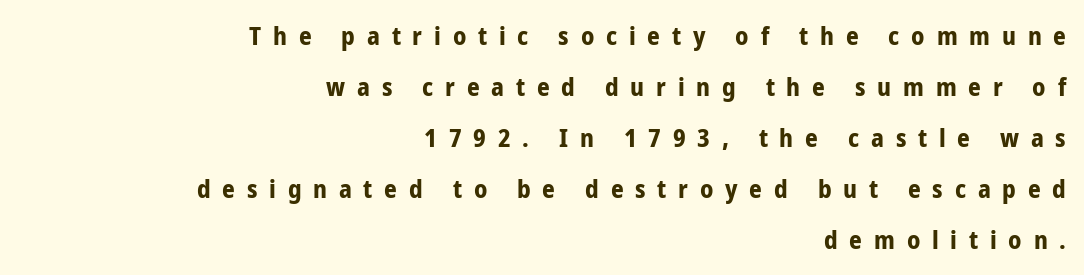
Q: Is the text bold? A: Yes.
Q: Is the text italic (slanted)? A: No, it is upright.
Q: Is the text underlined? A: No.
Q: How is the paragraph aligned? A: Right-aligned.
Q: Is the spacing between letters normal or unusually wide? A: Unusually wide.
Q: Is the spacing between lines tight, normal or loose? A: Loose.
